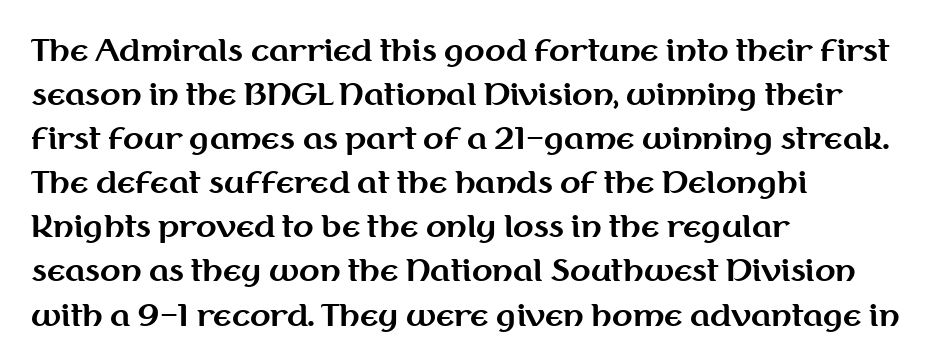
Observe the ordinary spacing: letters are neighbours, not strangers. Leading: standard. Weight: bold. Glance below the letters and you will spot only blank space. A classic flush-left, rag-right setting is used for this passage. Characters remain perfectly vertical along every line.
